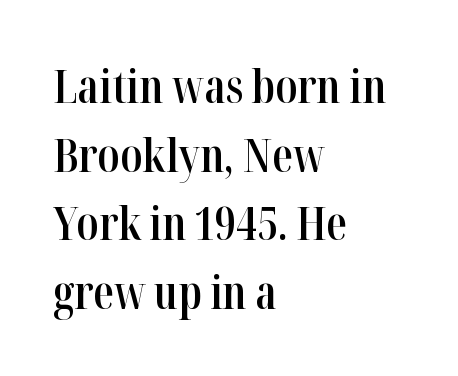
The image shows 46 px semibold, condensed serif type, upright; set left-aligned, normal line spacing (1.49x), normal letter spacing, not underlined; high stroke contrast and a medium x-height.
